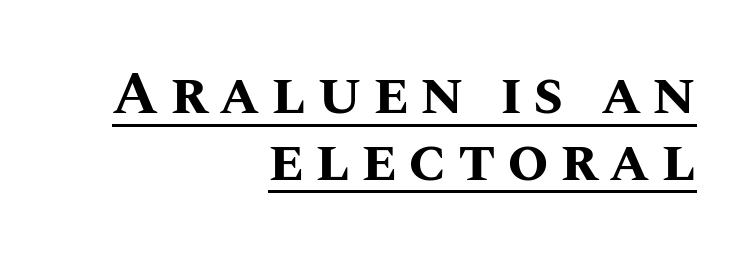
The image shows 60 px bold type, upright; set right-aligned, tight line spacing (1.11x), underlined; medium stroke contrast and a large x-height.
